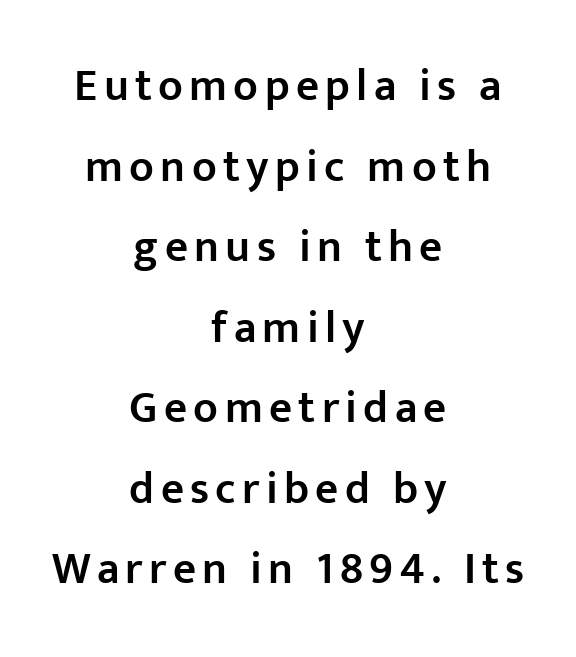
{"serif": "no", "italic": "no", "bold": "semi", "weight": "semibold", "width": "normal", "stroke_contrast": "low", "x_height": "medium", "monospaced": "no", "underline": "no", "align": "center", "line_spacing_ratio": 1.79, "glyph_px": 45}
